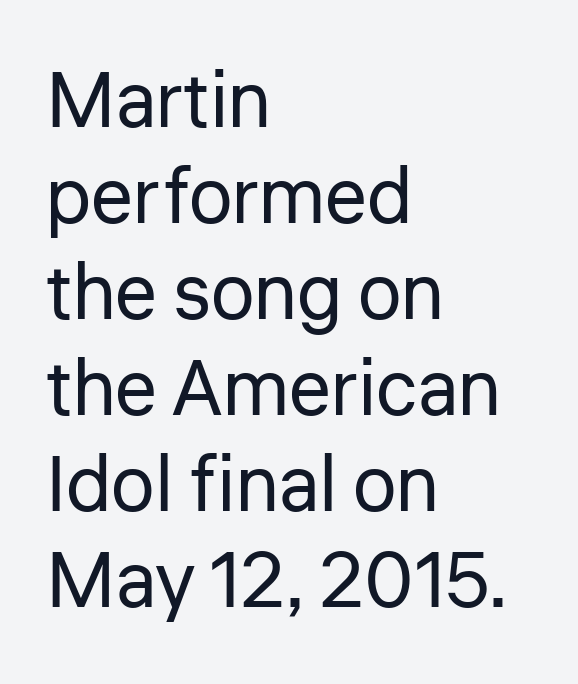
{"serif": "no", "italic": "no", "bold": "no", "weight": "regular", "width": "normal", "stroke_contrast": "low", "x_height": "medium", "monospaced": "no", "underline": "no", "align": "left", "line_spacing_ratio": 1.23, "letter_spacing": "normal", "letter_spacing_em": 0.0, "glyph_px": 78}
